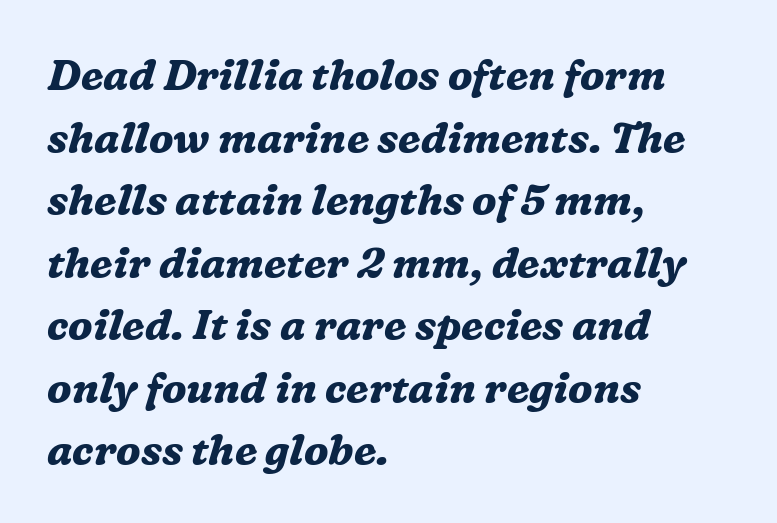
{"serif": "yes", "italic": "yes", "lean": "right", "slant_degrees": 16, "bold": "yes", "weight": "bold", "width": "normal", "stroke_contrast": "medium", "x_height": "medium", "monospaced": "no", "underline": "no", "align": "left", "line_spacing": "normal", "line_spacing_ratio": 1.49, "letter_spacing": "normal", "letter_spacing_em": 0.0, "glyph_px": 42}
